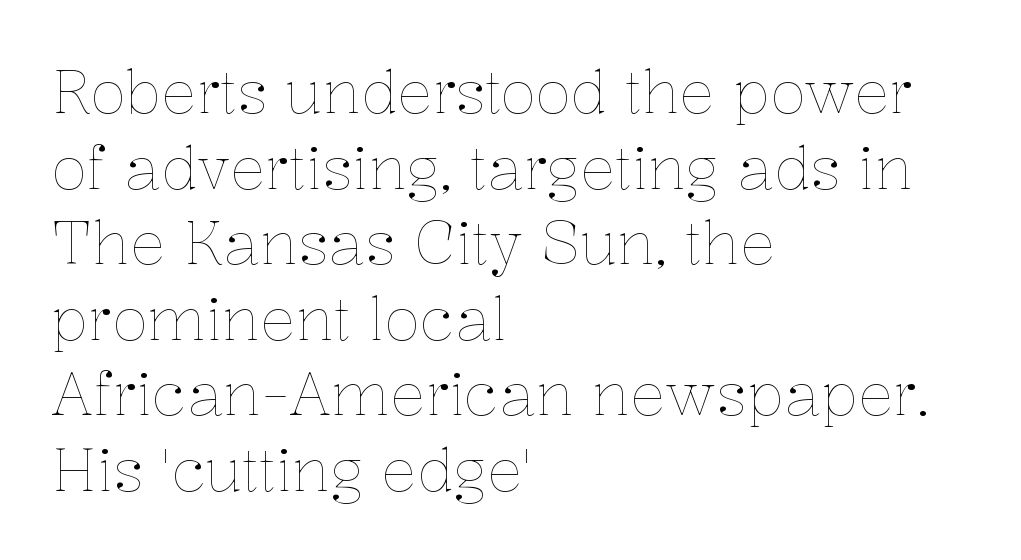
The image shows 59 px thin type, upright; set left-aligned, normal line spacing (1.28x), normal letter spacing, not underlined; low stroke contrast and a medium x-height.
